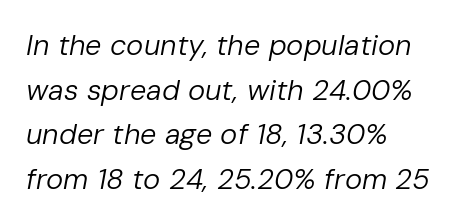
The image shows 29 px regular-weight type, italic (leaning right); set left-aligned, normal line spacing (1.54x), normal letter spacing, not underlined; low stroke contrast and a medium x-height.
